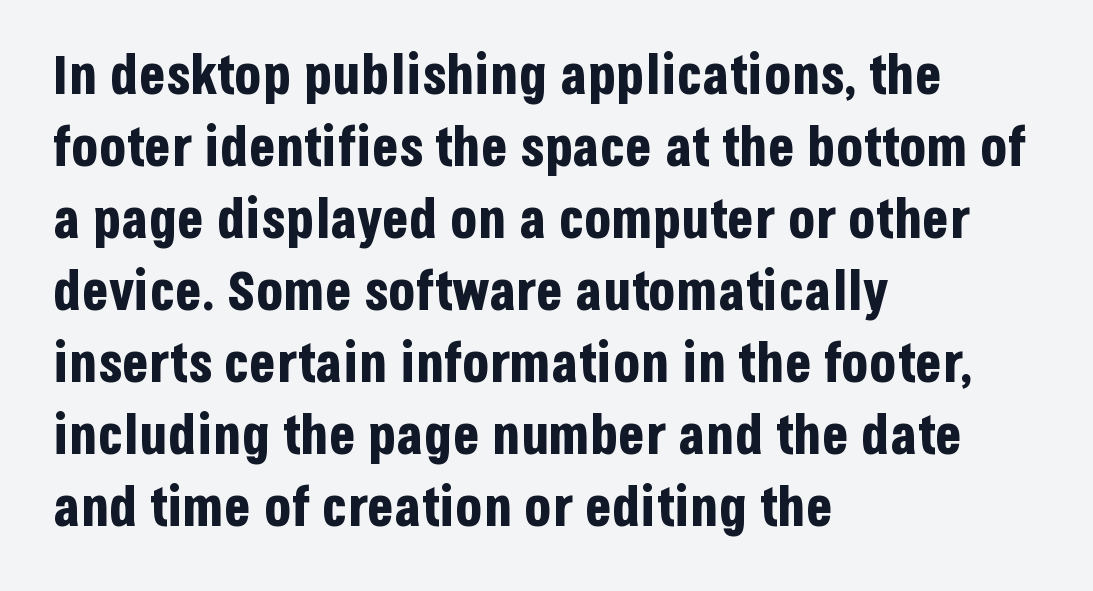
Plain, unruled lines of type. Spacing verdict: proportional, widths tailored to each character. Is there any slant? The stems are plumb. Here the glyphs are tracked normally, forming tight word shapes. The passage is arranged the way most books set body copy — flush left.
